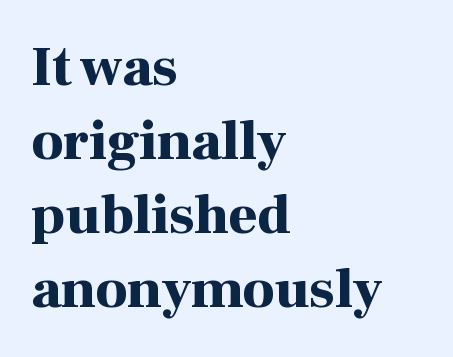
The glyphs in this specimen are seriffed. How would I describe the line gaps? Plain and ordinary. Every letter is thick-stroked: bold, no question. The type sits square on the baseline with zero lean. Words float on clear page, feet unadorned. In terms of letterspacing, this is plain default setting.
